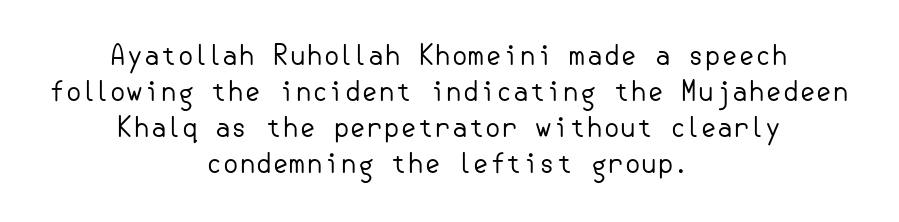
Q: Is the text bold? A: No.
Q: Is the text italic (slanted)? A: No, it is upright.
Q: Is the text underlined? A: No.
Q: How is the paragraph aligned? A: Centered.
Q: Is the spacing between letters normal or unusually wide? A: Normal.
Q: Is the spacing between lines tight, normal or loose? A: Normal.
